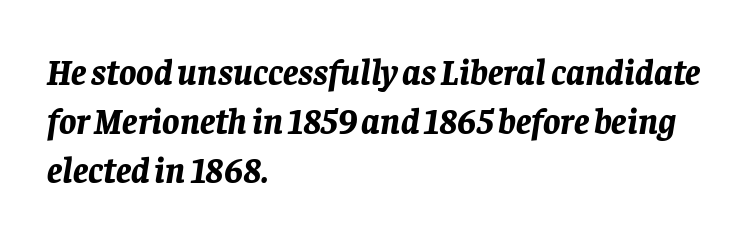
Q: Is the text bold? A: Yes.
Q: Is the text italic (slanted)? A: Yes, it leans right by about 8 degrees.
Q: Is the text underlined? A: No.
Q: How is the paragraph aligned? A: Left-aligned.
Q: Is the spacing between letters normal or unusually wide? A: Normal.
Q: Is the spacing between lines tight, normal or loose? A: Normal.
Q: Width (condensed, normal, or wide)? A: Normal.
Q: Stroke contrast? A: Low.
Q: x-height? A: Large.
Q: Monospaced? A: No.
